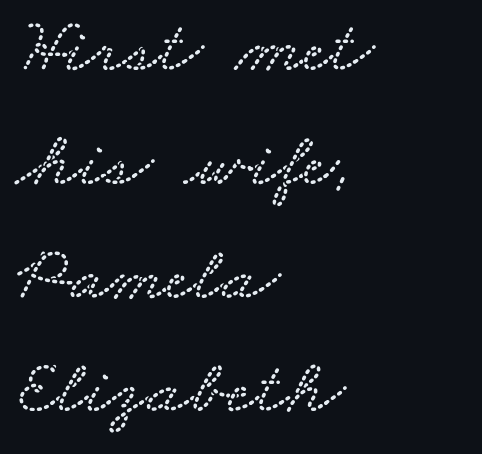
{"width": "wide", "stroke_contrast": "low", "x_height": "small", "monospaced": "no", "underline": "no", "align": "left", "line_spacing": "normal", "line_spacing_ratio": 1.44, "letter_spacing": "normal", "letter_spacing_em": 0.0, "glyph_px": 79}
